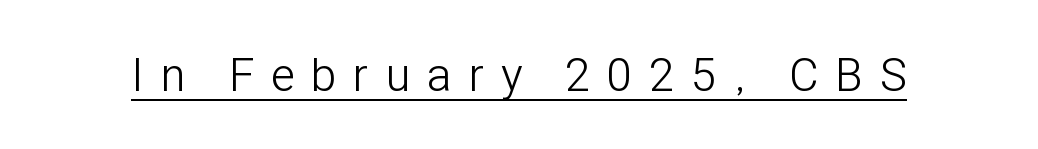
{"serif": "no", "italic": "no", "bold": "no", "weight": "light", "width": "condensed", "stroke_contrast": "low", "x_height": "medium", "monospaced": "no", "underline": "yes", "letter_spacing": "wide", "letter_spacing_em": 0.38, "glyph_px": 46}
